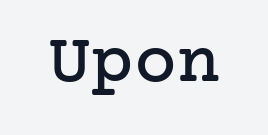
{"serif": "yes", "italic": "no", "width": "normal", "stroke_contrast": "low", "x_height": "medium", "underline": "no", "letter_spacing": "normal", "letter_spacing_em": 0.0, "glyph_px": 72}
